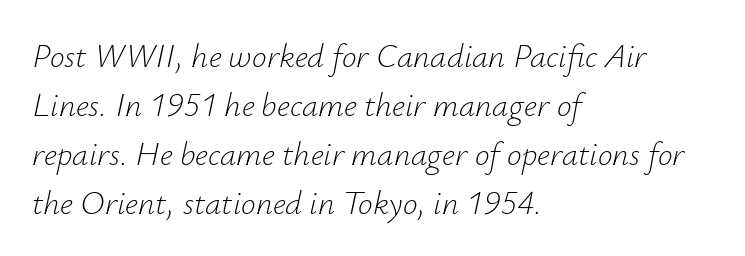
{"italic": "yes", "lean": "right", "slant_degrees": 12, "bold": "no", "weight": "light", "width": "normal", "stroke_contrast": "low", "x_height": "small", "monospaced": "no", "underline": "no", "align": "left", "line_spacing": "normal", "line_spacing_ratio": 1.48, "letter_spacing": "normal", "letter_spacing_em": 0.0, "glyph_px": 33}
